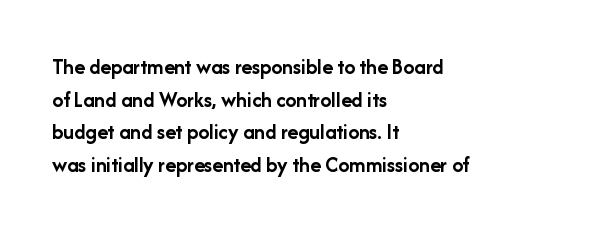
The letters stand straight up with perfectly vertical stems. Vertical spacing — default. Beneath every word, the page is bare. Typeset ragged right — the left edge is the straight one.
